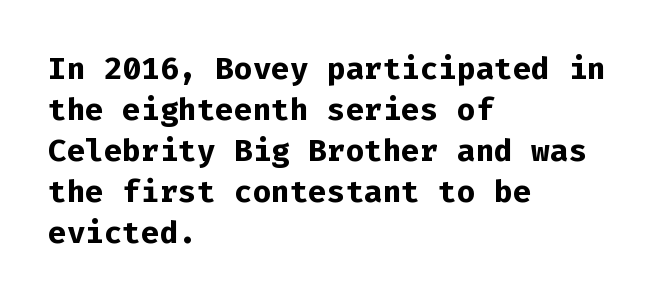
Q: Is the text bold? A: Yes.
Q: Is the text italic (slanted)? A: No, it is upright.
Q: Is the typeface a serif or a sans-serif typeface? A: Sans-serif.
Q: Is the text underlined? A: No.
Q: How is the paragraph aligned? A: Left-aligned.
Q: Is the spacing between letters normal or unusually wide? A: Normal.
Q: Is the spacing between lines tight, normal or loose? A: Normal.
Q: Width (condensed, normal, or wide)? A: Normal.
Q: Stroke contrast? A: Low.
Q: x-height? A: Medium.
Q: Monospaced? A: Yes.
